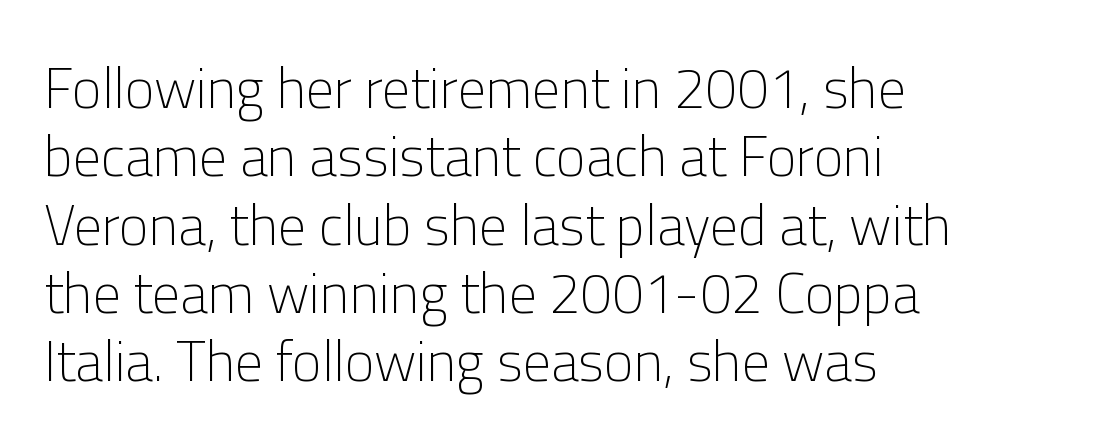
{"serif": "no", "italic": "no", "bold": "no", "weight": "light", "width": "normal", "stroke_contrast": "low", "x_height": "medium", "monospaced": "no", "underline": "no", "align": "left", "line_spacing_ratio": 1.22, "letter_spacing": "normal", "letter_spacing_em": 0.0, "glyph_px": 56}
